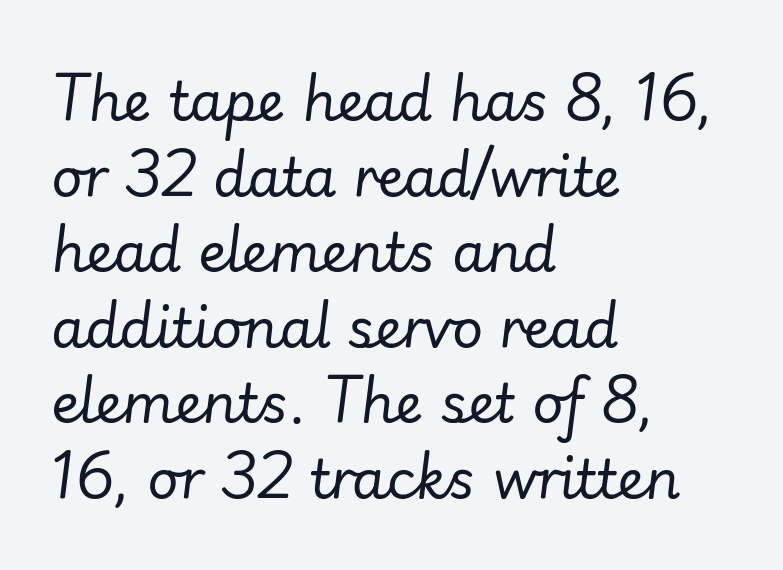
The image shows 54 px regular-weight type, italic (leaning right); set left-aligned, normal line spacing (1.4x), normal letter spacing, not underlined; low stroke contrast and a small x-height.
